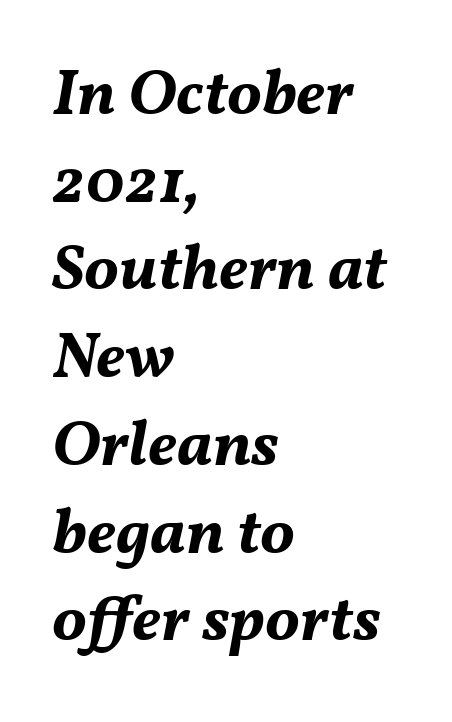
Proportional: the letters do not fall into vertical columns. Check the space under the baseline: it is left empty. The strokes are fattened all the way to bold. These lines were composed using italics.
